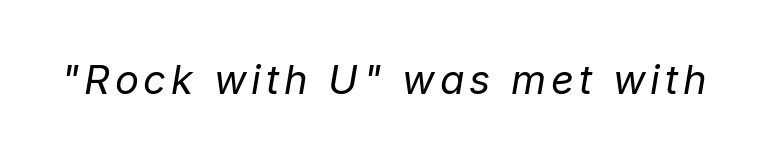
Q: Is the text bold? A: No.
Q: Is the text italic (slanted)? A: Yes, it leans right by about 9 degrees.
Q: Is the text underlined? A: No.
Q: Width (condensed, normal, or wide)? A: Normal.
Q: Stroke contrast? A: Low.
Q: x-height? A: Medium.
Q: Monospaced? A: No.
